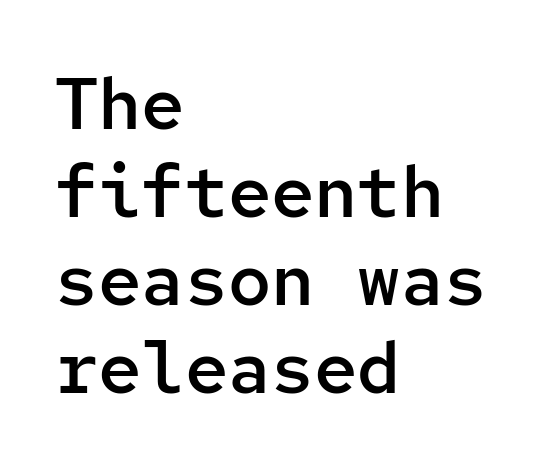
{"serif": "no", "italic": "no", "bold": "semi", "weight": "semibold", "width": "normal", "stroke_contrast": "low", "x_height": "medium", "monospaced": "yes", "underline": "no", "align": "left", "line_spacing_ratio": 1.22, "letter_spacing": "normal", "letter_spacing_em": 0.0, "glyph_px": 72}
